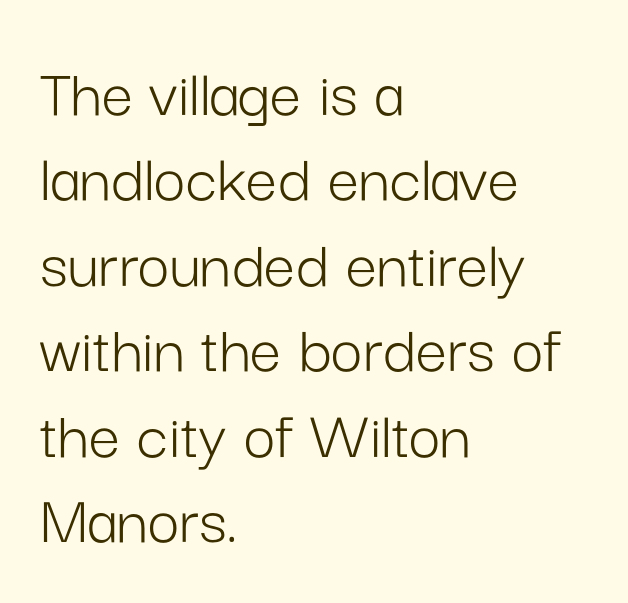
Every stem runs plumb, perpendicular to the baseline. Heaviness? Minimal to ordinary, like unemphasized prose. Note the varied advance widths — an 'i' is clearly narrower than an 'm'. No extra tracking has been applied to these lines. Alignment: flush left.
